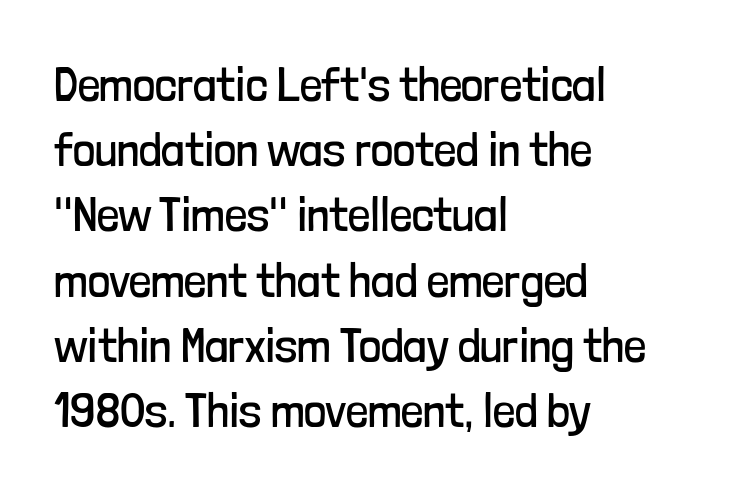
Unlike a traditional serif, this face leaves its strokes unadorned. Honestly, there is no underline to notice here at all. A classic flush-left, rag-right setting is used for this passage. Short note: letters normally spaced.
